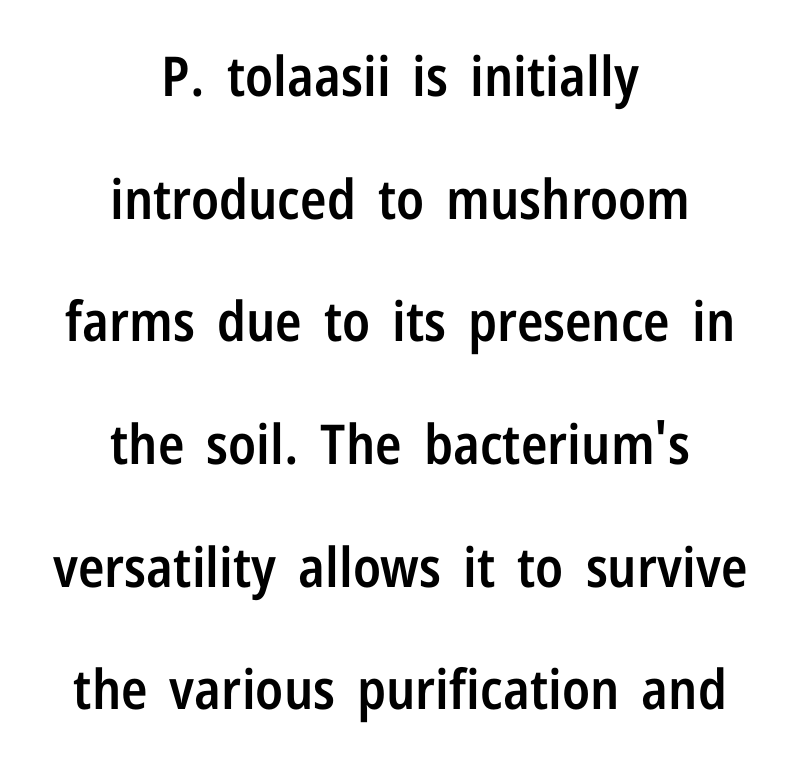
The image shows 55 px semibold, condensed sans-serif type, upright; set centered, loose line spacing (2.23x), normal letter spacing, not underlined; low stroke contrast and a medium x-height.
